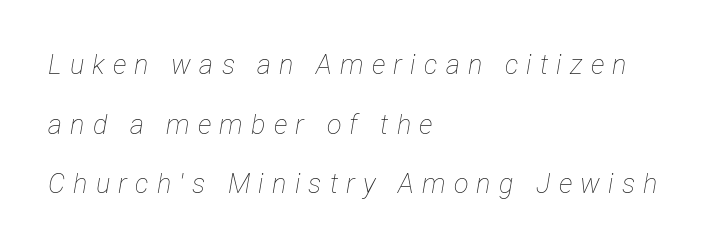
Q: Is the text bold? A: No.
Q: Is the text italic (slanted)? A: Yes, it leans right by about 12 degrees.
Q: Is the text underlined? A: No.
Q: How is the paragraph aligned? A: Left-aligned.
Q: Is the spacing between letters normal or unusually wide? A: Unusually wide.
Q: Is the spacing between lines tight, normal or loose? A: Loose.
